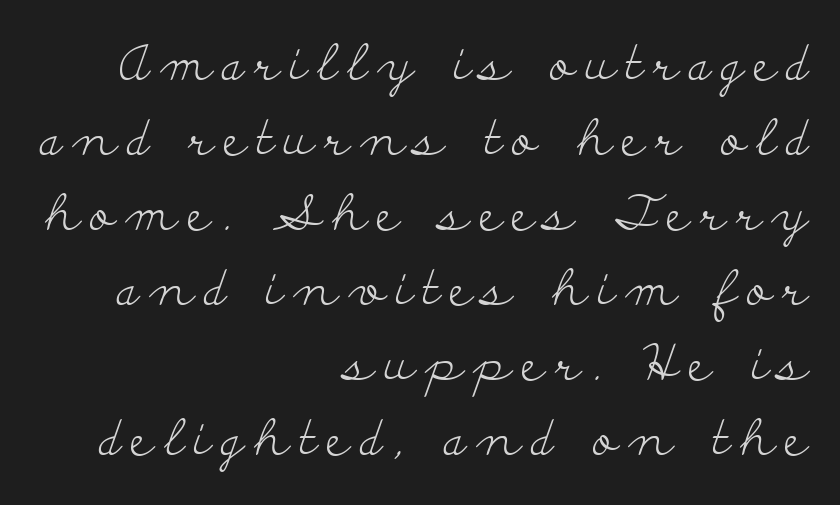
Evenly set lines give the paragraph a standard silhouette. These lines are rendered in a variable-pitch font. Teacher's note: observe the even right margin — that is flush-right alignment. On a weight scale, this lands at 450 or below. The words here are not underlined.
